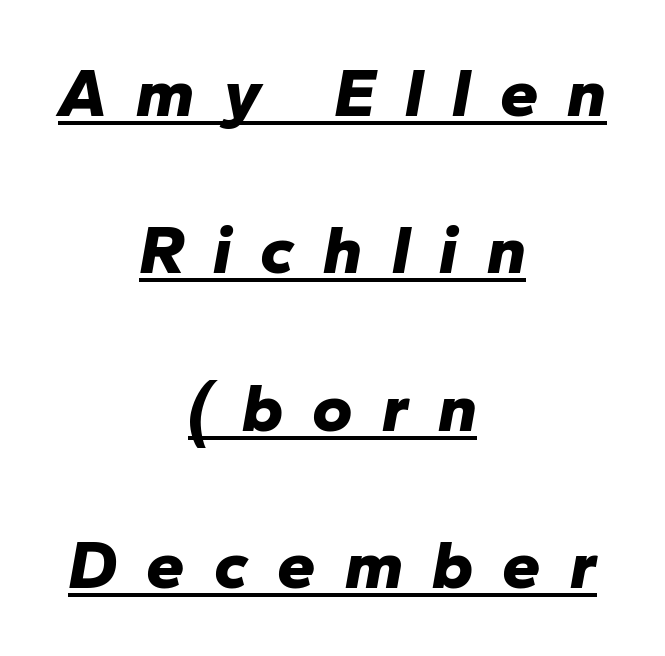
Q: Is the text bold? A: Yes.
Q: Is the text italic (slanted)? A: Yes, it leans right by about 10 degrees.
Q: Is the text underlined? A: Yes.
Q: How is the paragraph aligned? A: Centered.
Q: Is the spacing between letters normal or unusually wide? A: Unusually wide.
Q: Is the spacing between lines tight, normal or loose? A: Loose.
Q: Width (condensed, normal, or wide)? A: Normal.
Q: Stroke contrast? A: Low.
Q: x-height? A: Medium.
Q: Monospaced? A: No.
